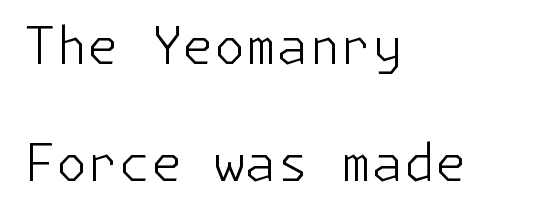
{"serif": "no", "italic": "no", "bold": "no", "weight": "light", "width": "normal", "stroke_contrast": "low", "x_height": "medium", "underline": "no", "align": "left", "line_spacing": "loose", "line_spacing_ratio": 2.29, "letter_spacing": "normal", "letter_spacing_em": 0.0, "glyph_px": 51}
